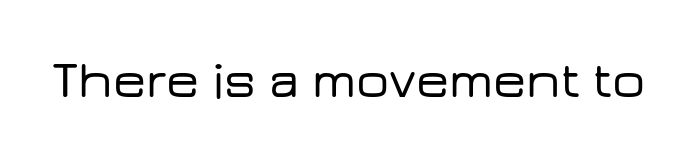
The baseline area is clear. A sans-serif font was chosen for this passage. The rendering keeps characters at their native spacing. Proportional: the letters do not fall into vertical columns. Ascenders rise straight up at ninety degrees.
